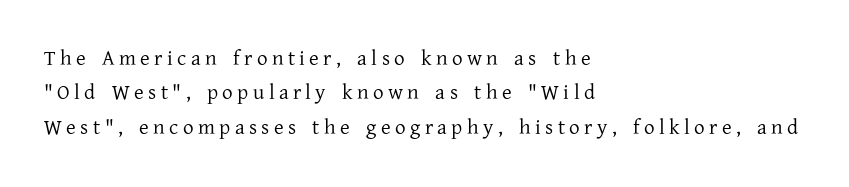
{"italic": "no", "bold": "no", "underline": "no", "align": "left", "line_spacing": "normal", "line_spacing_ratio": 1.64, "letter_spacing": "wide", "letter_spacing_em": 0.21, "glyph_px": 21}
